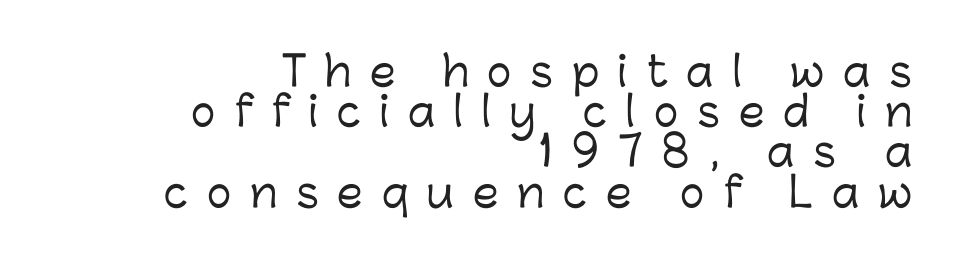
The image shows 41 px sans-serif type, upright; set right-aligned, tight line spacing (0.98x), unusually wide letter spacing (+0.46 em), not underlined; low stroke contrast and a medium x-height.
